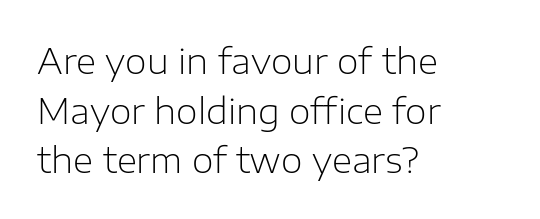
The rows are spaced the way most documents space them. The glyphs in this specimen are sans serif. This sample uses an upright cut, with every glyph sitting square on the baseline. Decoration check: the copy has no underline.
